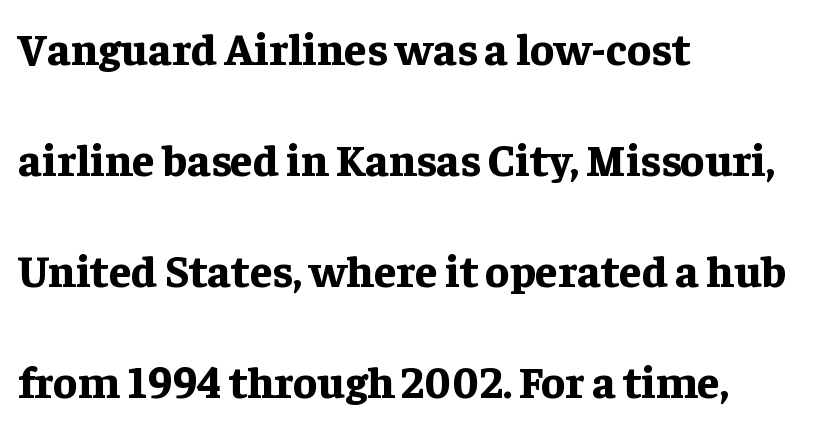
The image shows 45 px bold serif type, upright; set left-aligned, loose line spacing (2.47x), normal letter spacing, not underlined; low stroke contrast and a medium x-height.
